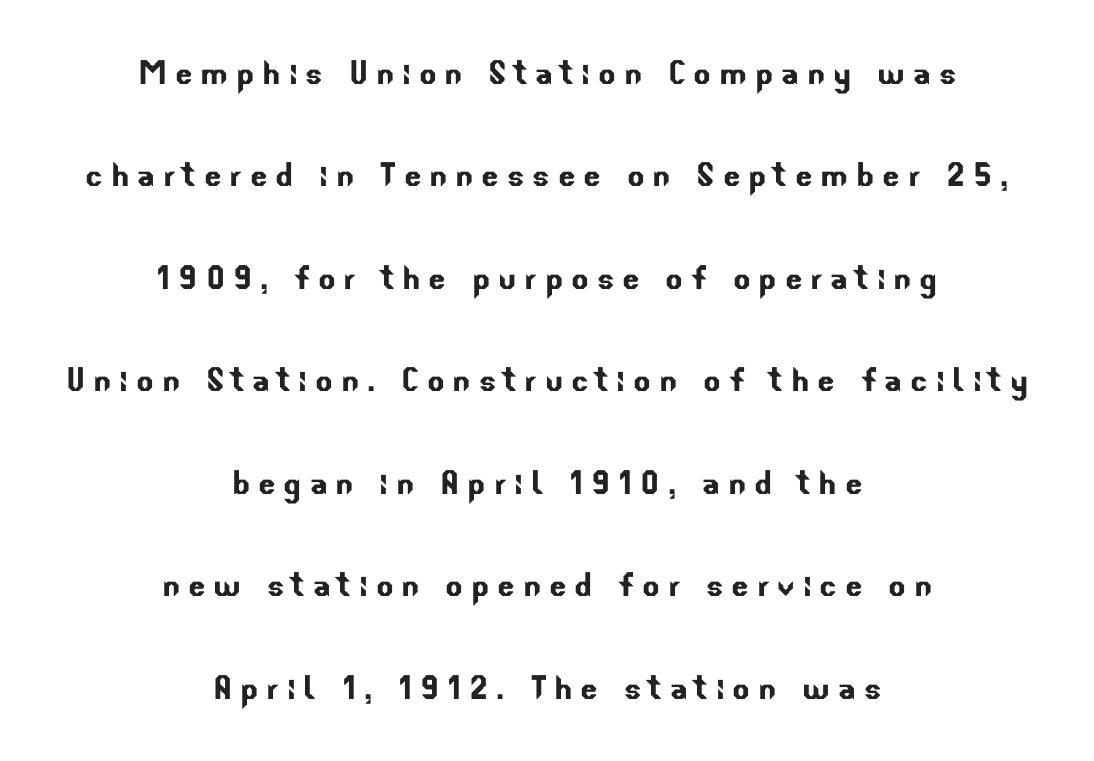
Horizontal bands of white between lines are thick stripes. Honestly, there is no underline to notice here at all. Varying glyph widths throughout — classic text-font behaviour. Is the block centered? Yes — each line is placed symmetrically about the middle.
